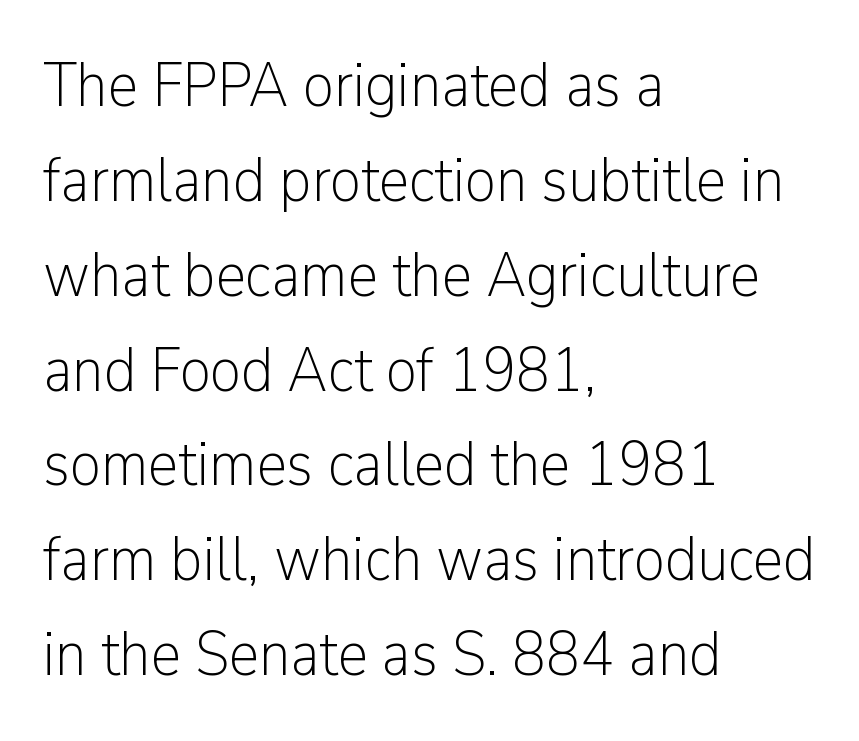
The image shows 62 px light sans-serif type, upright; set left-aligned, normal line spacing (1.53x), normal letter spacing, not underlined; low stroke contrast and a medium x-height.
